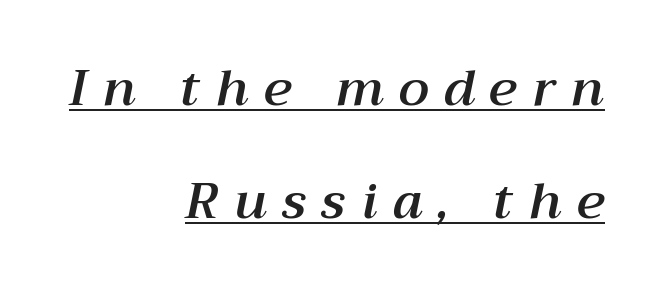
Q: Is the text italic (slanted)? A: Yes, it leans right by about 12 degrees.
Q: Is the text underlined? A: Yes.
Q: How is the paragraph aligned? A: Right-aligned.
Q: Is the spacing between letters normal or unusually wide? A: Unusually wide.
Q: Is the spacing between lines tight, normal or loose? A: Loose.
Q: Width (condensed, normal, or wide)? A: Normal.
Q: Stroke contrast? A: Medium.
Q: x-height? A: Medium.
Q: Monospaced? A: No.
